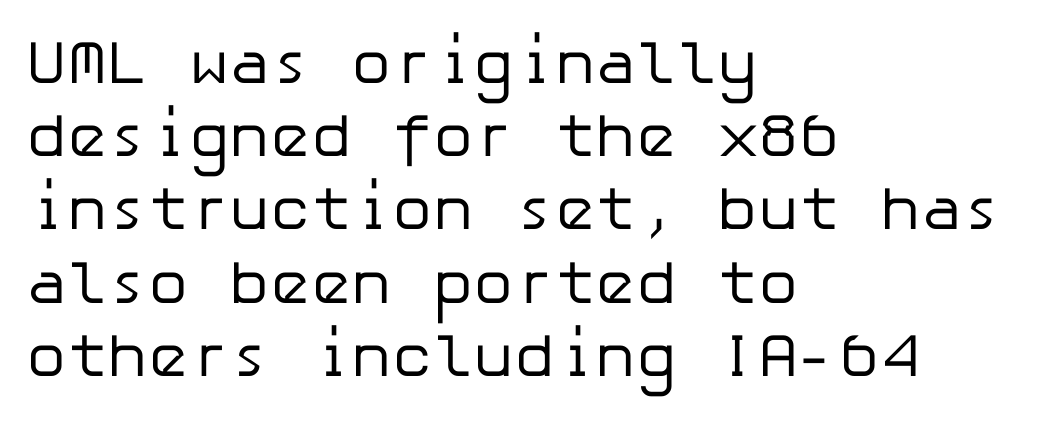
Q: Is the text bold? A: No.
Q: Is the text italic (slanted)? A: No, it is upright.
Q: Is the typeface a serif or a sans-serif typeface? A: Sans-serif.
Q: Is the text underlined? A: No.
Q: How is the paragraph aligned? A: Left-aligned.
Q: Is the spacing between letters normal or unusually wide? A: Normal.
Q: Width (condensed, normal, or wide)? A: Normal.
Q: Stroke contrast? A: Low.
Q: x-height? A: Medium.
